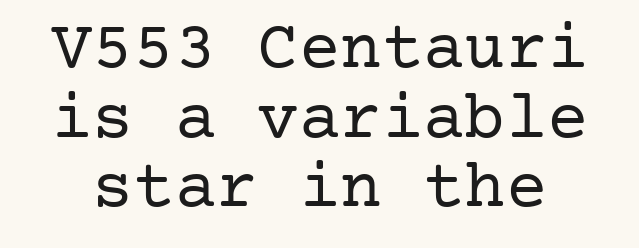
The image shows 69 px regular-weight serif type, upright; set tight line spacing (1.01x), normal letter spacing, not underlined; low stroke contrast and a medium x-height.
